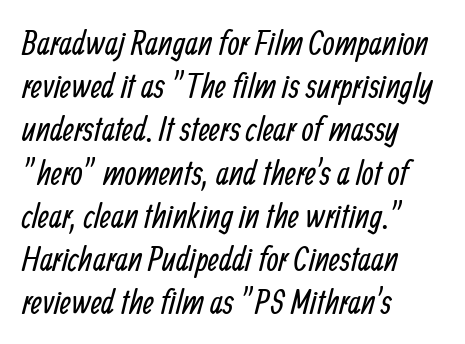
{"serif": "no", "bold": "no", "weight": "regular", "width": "condensed", "stroke_contrast": "low", "x_height": "medium", "monospaced": "no", "underline": "no", "align": "left", "line_spacing": "normal", "line_spacing_ratio": 1.27, "letter_spacing": "normal", "letter_spacing_em": 0.0, "glyph_px": 34}
